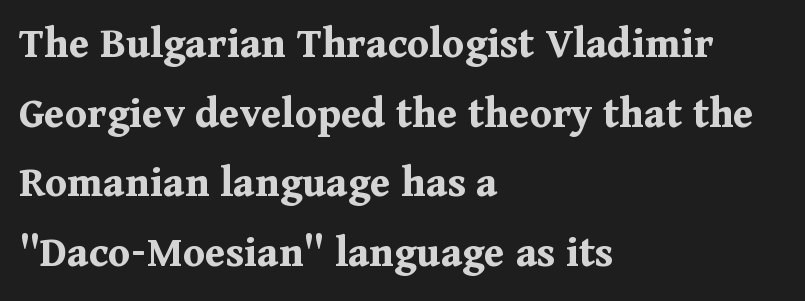
Q: Is the text bold? A: Yes.
Q: Is the text italic (slanted)? A: No, it is upright.
Q: Is the typeface a serif or a sans-serif typeface? A: Serif.
Q: Is the text underlined? A: No.
Q: How is the paragraph aligned? A: Left-aligned.
Q: Is the spacing between letters normal or unusually wide? A: Normal.
Q: Is the spacing between lines tight, normal or loose? A: Normal.
Q: Width (condensed, normal, or wide)? A: Normal.
Q: Stroke contrast? A: Medium.
Q: x-height? A: Medium.
Q: Monospaced? A: No.
